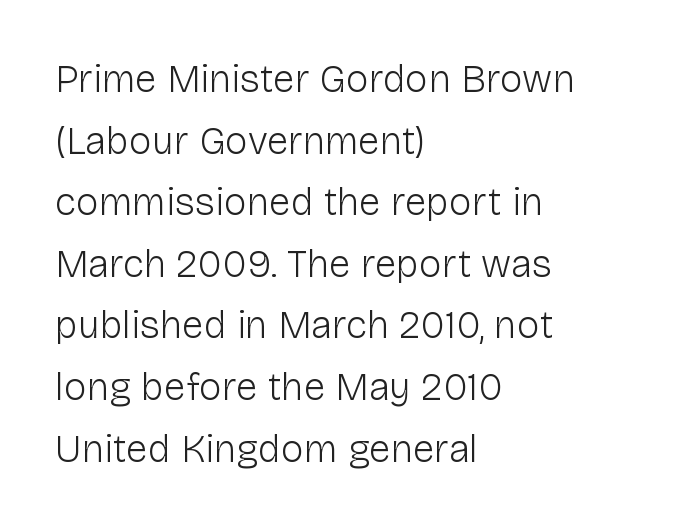
The image shows 39 px light sans-serif type, upright; set left-aligned, normal line spacing (1.58x), normal letter spacing, not underlined; low stroke contrast and a medium x-height.
